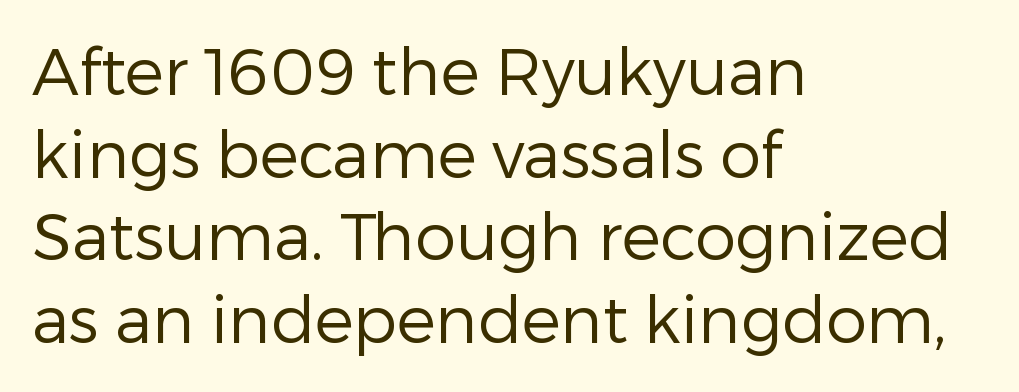
{"serif": "no", "italic": "no", "bold": "no", "weight": "regular", "width": "normal", "stroke_contrast": "low", "x_height": "medium", "monospaced": "no", "underline": "no", "align": "left", "line_spacing": "normal", "line_spacing_ratio": 1.27, "letter_spacing": "normal", "letter_spacing_em": 0.0, "glyph_px": 65}
